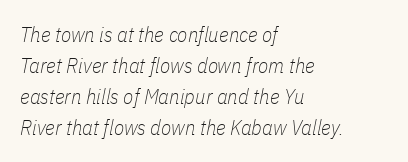
{"italic": "yes", "lean": "right", "slant_degrees": 11, "bold": "no", "underline": "no", "align": "left", "line_spacing": "normal", "line_spacing_ratio": 1.48, "letter_spacing": "normal", "letter_spacing_em": 0.0, "glyph_px": 21}
